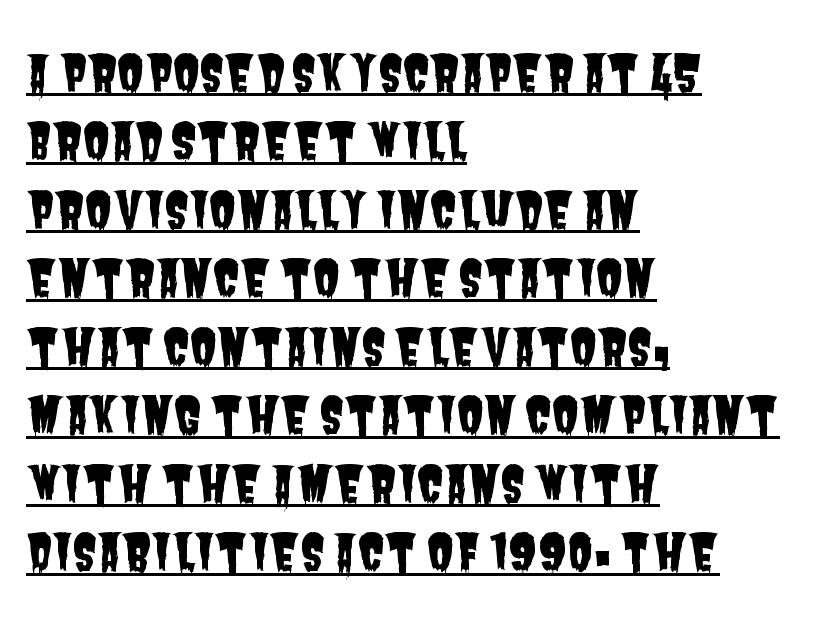
Q: Is the typeface a serif or a sans-serif typeface? A: Sans-serif.
Q: Is the text underlined? A: Yes.
Q: How is the paragraph aligned? A: Left-aligned.
Q: Is the spacing between letters normal or unusually wide? A: Normal.
Q: Is the spacing between lines tight, normal or loose? A: Normal.
Q: Width (condensed, normal, or wide)? A: Condensed.
Q: Stroke contrast? A: Low.
Q: x-height? A: Large.
Q: Monospaced? A: No.
